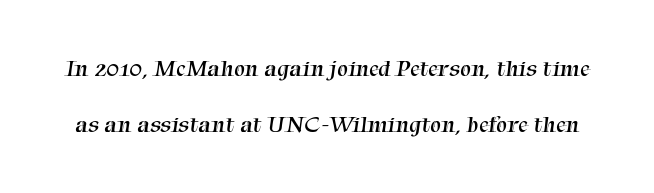
The image shows 24 px text type; set loose line spacing (2.33x), normal letter spacing, not underlined.
